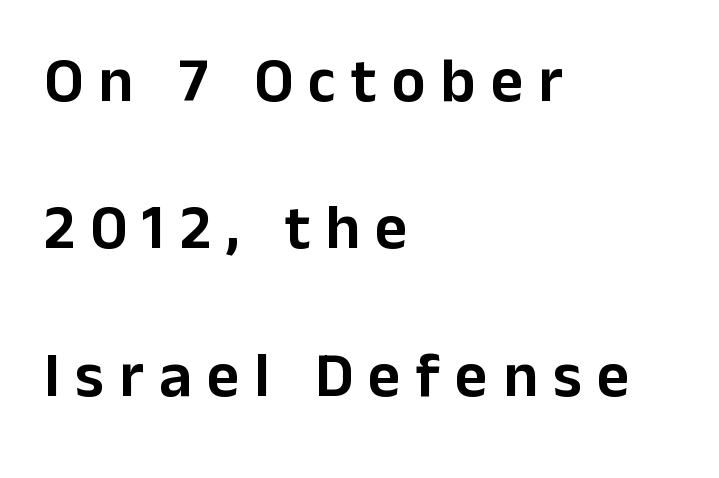
{"serif": "no", "italic": "no", "width": "normal", "stroke_contrast": "low", "x_height": "medium", "monospaced": "no", "underline": "no", "align": "left", "line_spacing": "loose", "line_spacing_ratio": 2.34, "letter_spacing": "wide", "letter_spacing_em": 0.24, "glyph_px": 63}
